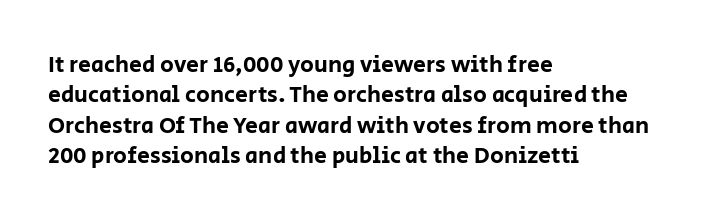
The face used here is rendered with its standard letterfit. These lines are set flush left with a ragged right edge. The glyphs are unaccompanied by any horizontal stroke below them. Normally led — the rows are evenly, conventionally spaced. Do the letters lean? They stand straight.
